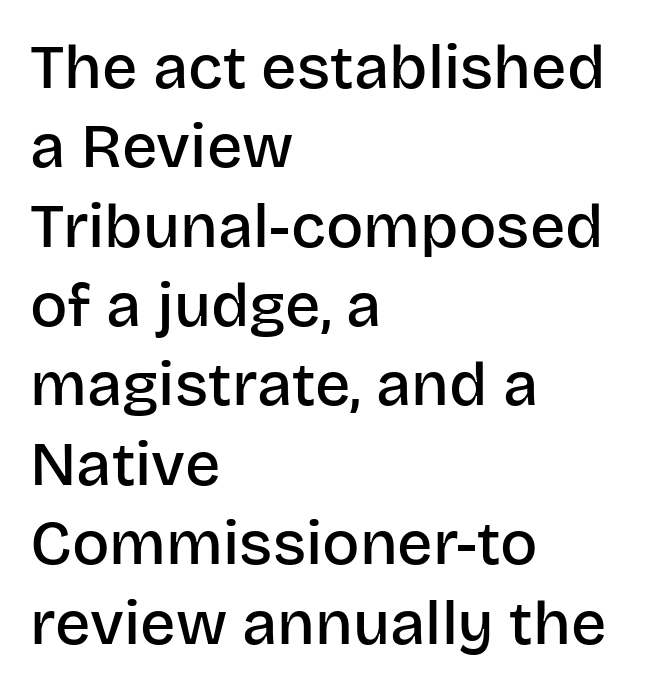
{"serif": "no", "italic": "no", "bold": "semi", "weight": "semibold", "width": "normal", "stroke_contrast": "low", "x_height": "large", "monospaced": "no", "underline": "no", "align": "left", "line_spacing": "normal", "line_spacing_ratio": 1.28, "letter_spacing": "normal", "letter_spacing_em": 0.0, "glyph_px": 62}
